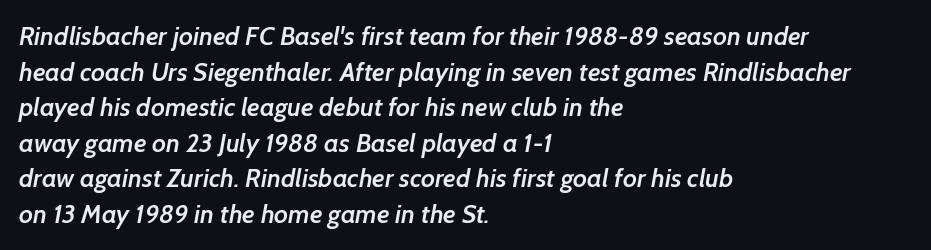
Q: Is the text bold? A: Semi-bold.
Q: Is the text underlined? A: No.
Q: How is the paragraph aligned? A: Left-aligned.
Q: Is the spacing between letters normal or unusually wide? A: Normal.
Q: Is the spacing between lines tight, normal or loose? A: Normal.
